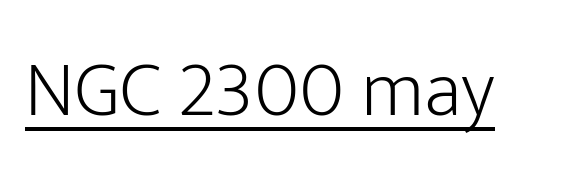
Q: Is the text bold? A: No.
Q: Is the text italic (slanted)? A: No, it is upright.
Q: Is the typeface a serif or a sans-serif typeface? A: Sans-serif.
Q: Is the text underlined? A: Yes.
Q: Is the spacing between letters normal or unusually wide? A: Normal.
Q: Width (condensed, normal, or wide)? A: Normal.
Q: Stroke contrast? A: Low.
Q: x-height? A: Medium.
Q: Monospaced? A: No.
